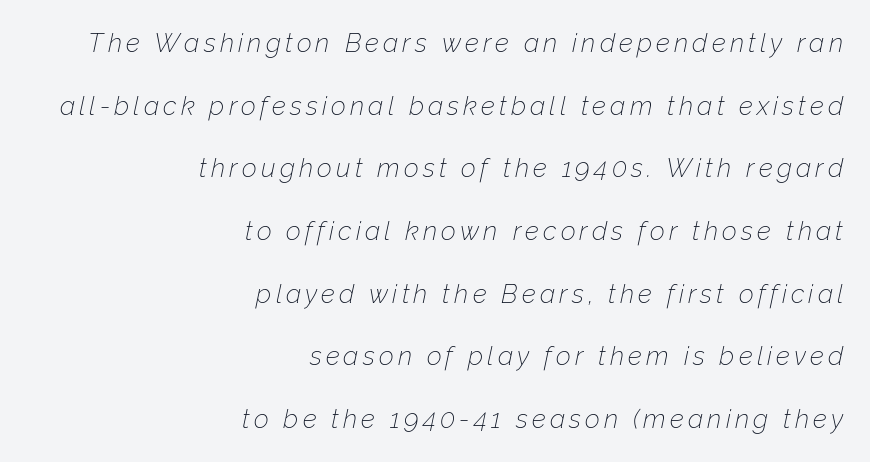
The image shows 26 px text type, italic (leaning right); set right-aligned, loose line spacing (2.41x), not underlined.
